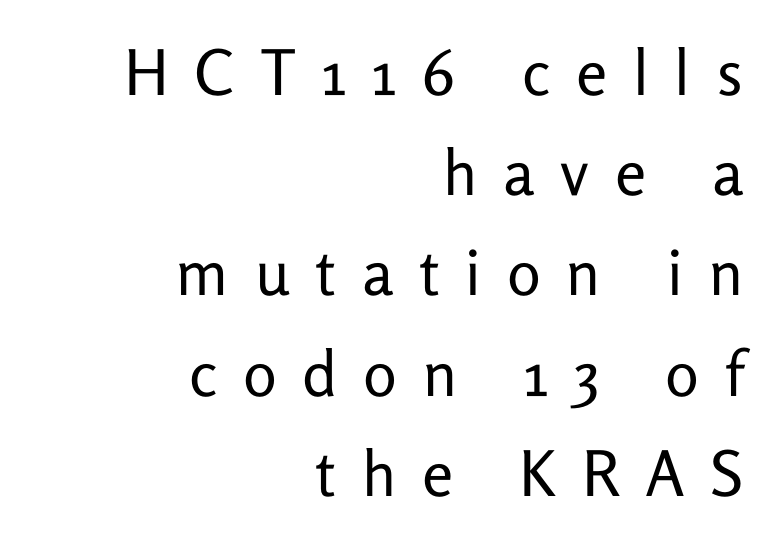
Q: Is the text bold? A: No.
Q: Is the text italic (slanted)? A: No, it is upright.
Q: Is the typeface a serif or a sans-serif typeface? A: Sans-serif.
Q: Is the text underlined? A: No.
Q: How is the paragraph aligned? A: Right-aligned.
Q: Is the spacing between letters normal or unusually wide? A: Unusually wide.
Q: Is the spacing between lines tight, normal or loose? A: Normal.
Q: Width (condensed, normal, or wide)? A: Normal.
Q: Stroke contrast? A: Low.
Q: x-height? A: Medium.
Q: Monospaced? A: No.
